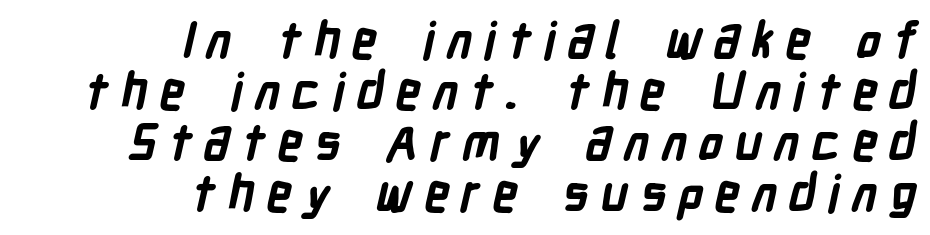
Q: Is the text bold? A: Yes.
Q: Is the typeface a serif or a sans-serif typeface? A: Sans-serif.
Q: Is the text underlined? A: No.
Q: How is the paragraph aligned? A: Right-aligned.
Q: Is the spacing between letters normal or unusually wide? A: Unusually wide.
Q: Is the spacing between lines tight, normal or loose? A: Tight.
Q: Width (condensed, normal, or wide)? A: Condensed.
Q: Stroke contrast? A: Low.
Q: x-height? A: Medium.
Q: Monospaced? A: No.
